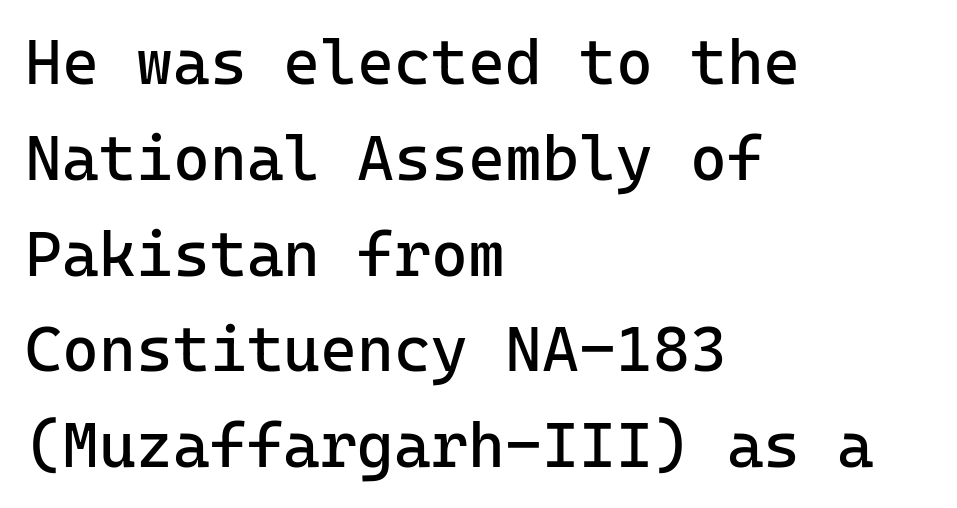
This sample is left-justified, so line endings fall wherever the words run out. The rendering uses a moderate line-height, typical for paragraphs. Looks like terminal output: every glyph gets an equal slot. The tracking reads as untouched default to a designer's eye. Bare-footed words on every line. Examine the stroke ends and you'll find no serifs.
